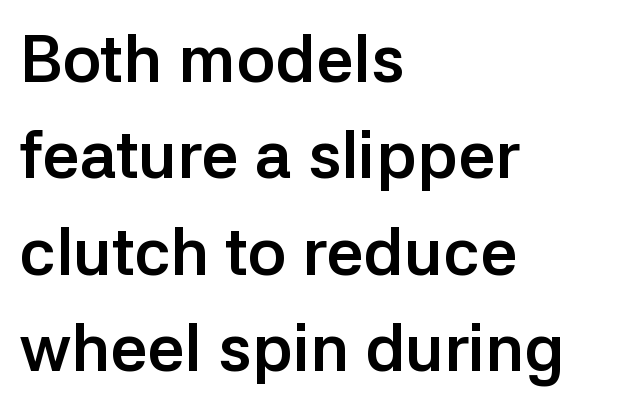
The image shows 66 px semibold sans-serif type, upright; set left-aligned, normal line spacing (1.46x), normal letter spacing, not underlined; low stroke contrast and a medium x-height.
